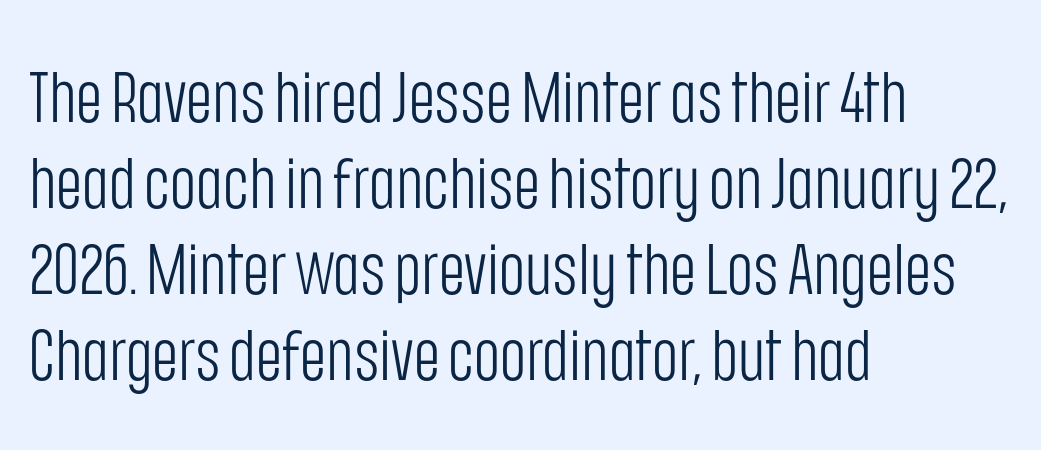
{"serif": "no", "italic": "no", "bold": "no", "weight": "light", "width": "condensed", "stroke_contrast": "low", "x_height": "large", "monospaced": "no", "underline": "no", "align": "left", "line_spacing_ratio": 1.21, "letter_spacing": "normal", "letter_spacing_em": 0.0, "glyph_px": 71}
